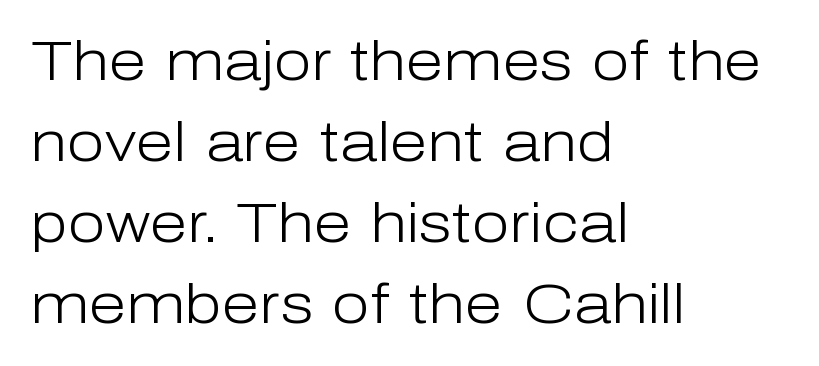
Glyph-to-glyph distance matches everyday printed text. This rendering features lettering with no underline. The passage shown stacks its lines at a standard gap. The typeface has the unassuming heft of standard copy or less. The letters stand upright; this is a roman face.
